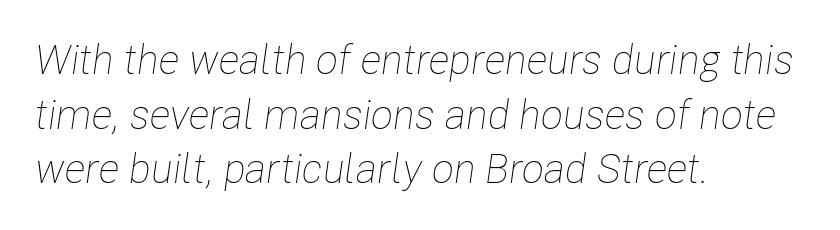
The image shows 41 px thin, condensed type, italic (leaning right); set left-aligned, normal line spacing (1.33x), normal letter spacing, not underlined; low stroke contrast and a medium x-height.
